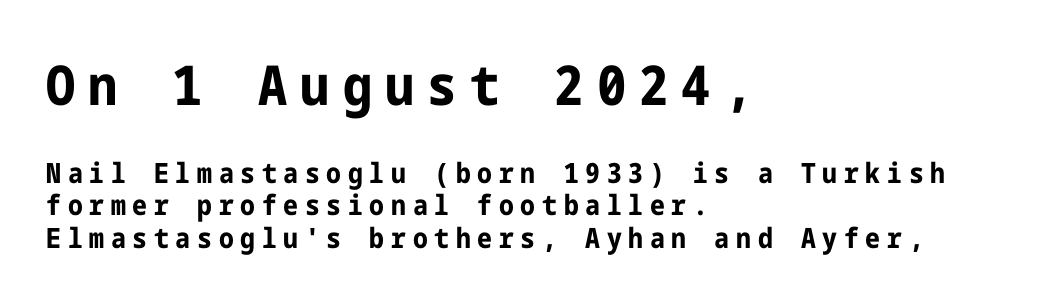
{"serif": "no", "italic": "no", "bold": "yes", "weight": "bold", "width": "condensed", "stroke_contrast": "low", "x_height": "medium", "underline": "no", "align": "left", "line_spacing": "tight", "line_spacing_ratio": 1.15, "letter_spacing": "wide", "letter_spacing_em": 0.24, "larger_block": "first", "size_ratio": 1.96, "glyph_px": 55}
